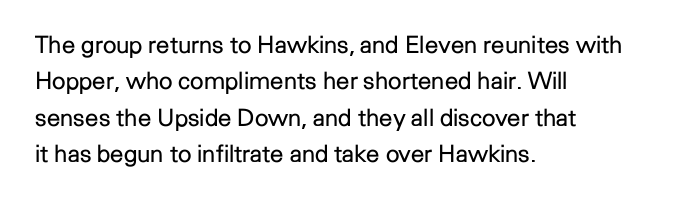
Q: Is the text bold? A: No.
Q: Is the text italic (slanted)? A: No, it is upright.
Q: Is the text underlined? A: No.
Q: How is the paragraph aligned? A: Left-aligned.
Q: Is the spacing between letters normal or unusually wide? A: Normal.
Q: Is the spacing between lines tight, normal or loose? A: Normal.
